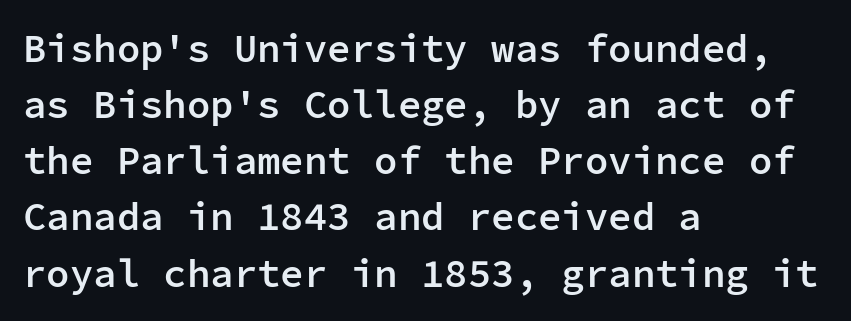
Q: Is the text bold? A: Semi-bold.
Q: Is the text italic (slanted)? A: No, it is upright.
Q: Is the typeface a serif or a sans-serif typeface? A: Sans-serif.
Q: Is the text underlined? A: No.
Q: How is the paragraph aligned? A: Left-aligned.
Q: Is the spacing between letters normal or unusually wide? A: Normal.
Q: Is the spacing between lines tight, normal or loose? A: Normal.
Q: Width (condensed, normal, or wide)? A: Normal.
Q: Stroke contrast? A: Low.
Q: x-height? A: Medium.
Q: Monospaced? A: Yes.
